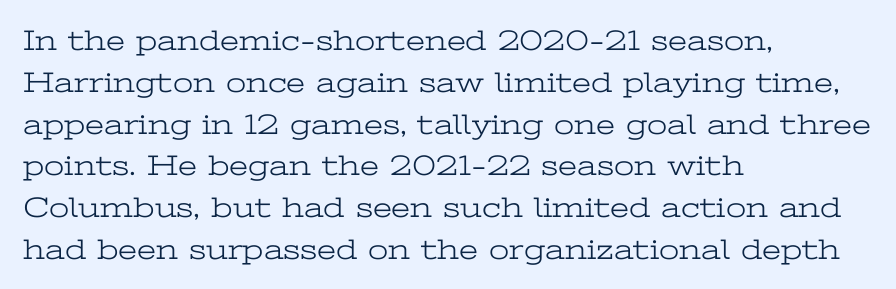
This sample has the flowing, uneven cadence of proportional lettering. Ascenders rise straight up at ninety degrees. A typesetter would label this face a serif. The typeface has the unassuming heft of standard copy or less.
